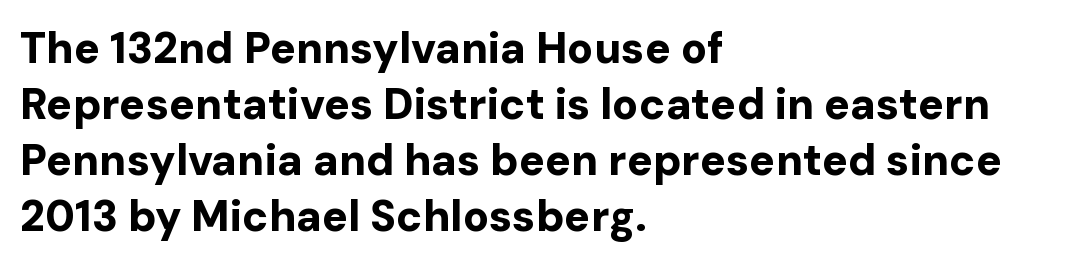
The image shows 43 px bold sans-serif type, upright; set left-aligned, normal line spacing (1.3x), normal letter spacing, not underlined; low stroke contrast and a medium x-height.
